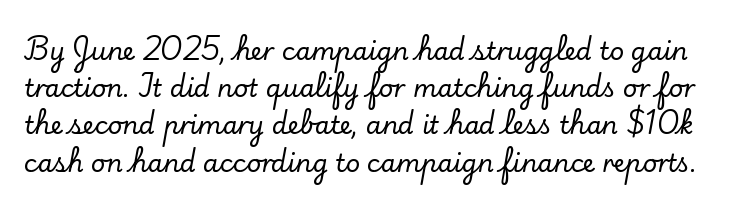
Q: Is the text italic (slanted)? A: Yes.
Q: Is the text underlined? A: No.
Q: Is the spacing between letters normal or unusually wide? A: Normal.
Q: Is the spacing between lines tight, normal or loose? A: Normal.
